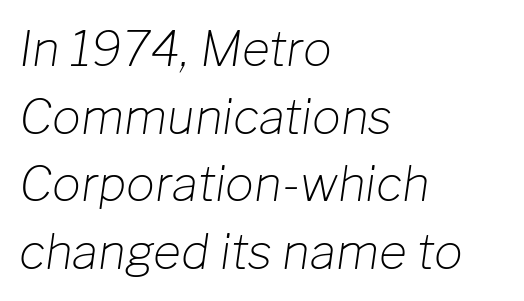
{"italic": "yes", "lean": "right", "slant_degrees": 8, "bold": "no", "weight": "light", "width": "normal", "stroke_contrast": "low", "x_height": "medium", "monospaced": "no", "underline": "no", "align": "left", "line_spacing": "normal", "line_spacing_ratio": 1.41, "letter_spacing": "normal", "letter_spacing_em": 0.0, "glyph_px": 48}
